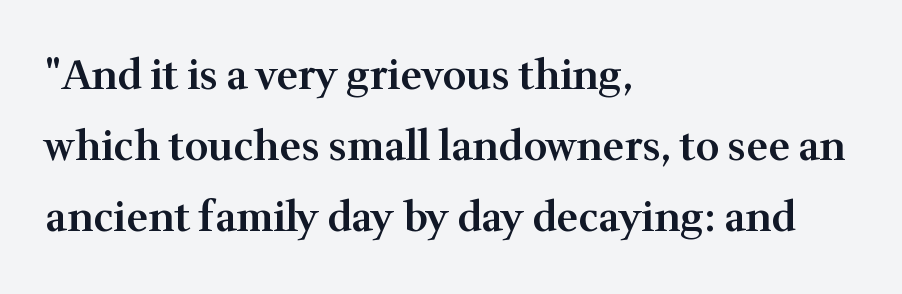
{"serif": "yes", "italic": "no", "bold": "semi", "weight": "semibold", "width": "normal", "stroke_contrast": "medium", "x_height": "medium", "monospaced": "no", "underline": "no", "align": "left", "line_spacing_ratio": 1.73, "letter_spacing": "normal", "letter_spacing_em": 0.0, "glyph_px": 41}
